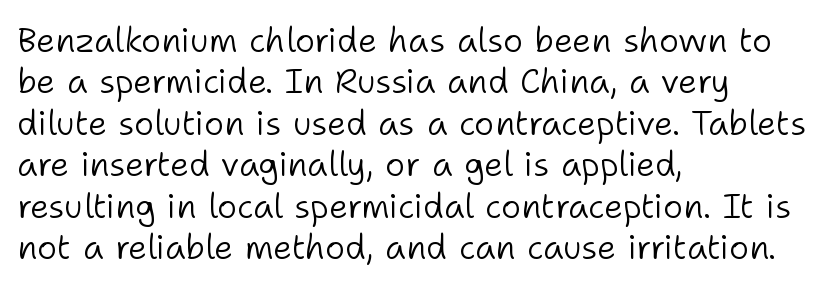
Notice how the passage keeps a crisp vertical edge on the left only. Inter-character spacing is left at the font's built-in metrics. Think of a printed novel: that variable character pitch is what you see here. Letters have the restrained weight of plain body copy at most. The rendering shows plain stroke endings on the letterforms — a sans-serif design. A typesetter would mark this as roman, not italic.
